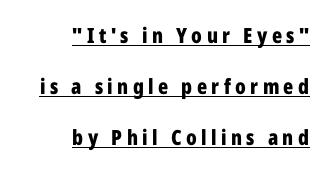
The image shows 21 px bold type, upright; set right-aligned, loose line spacing (2.42x), unusually wide letter spacing (+0.21 em), underlined.
